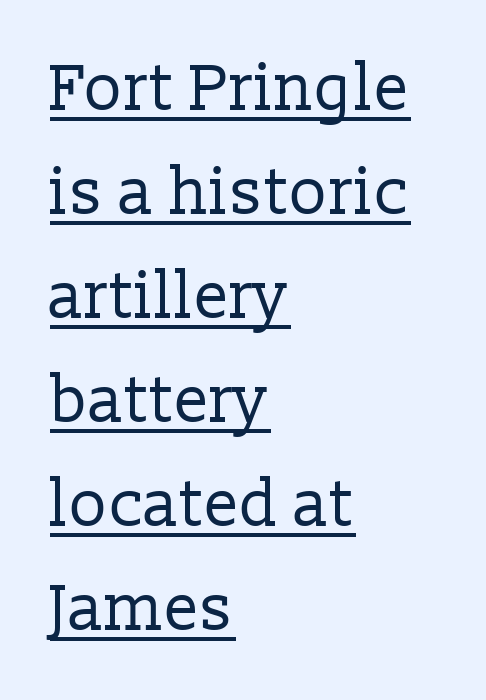
The image shows 65 px regular-weight serif type, upright; set left-aligned, normal line spacing (1.6x), normal letter spacing, underlined; low stroke contrast and a medium x-height.
